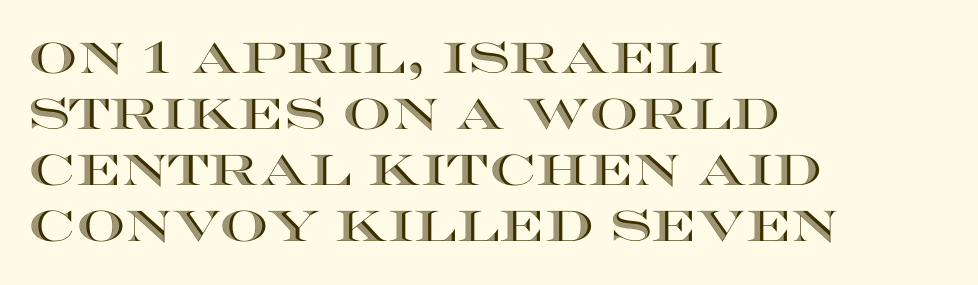
The image shows 43 px wide type, upright; set left-aligned, normal line spacing (1.3x), normal letter spacing, not underlined; a large x-height.
